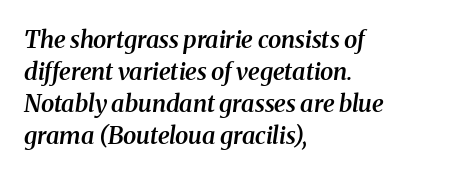
The image shows 24 px text type, italic (leaning right); set left-aligned, normal line spacing (1.33x), normal letter spacing, not underlined.
